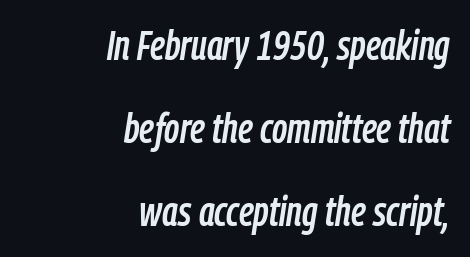
Q: Is the text italic (slanted)? A: Yes, it leans right by about 9 degrees.
Q: Is the text underlined? A: No.
Q: How is the paragraph aligned? A: Right-aligned.
Q: Is the spacing between letters normal or unusually wide? A: Normal.
Q: Is the spacing between lines tight, normal or loose? A: Loose.
Q: Width (condensed, normal, or wide)? A: Condensed.
Q: Stroke contrast? A: Low.
Q: x-height? A: Medium.
Q: Monospaced? A: No.
